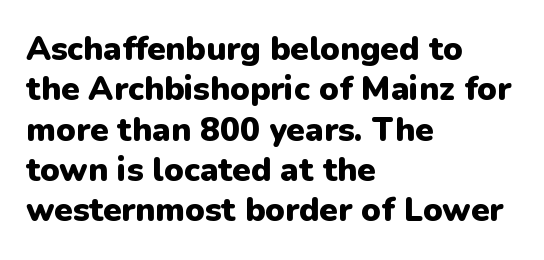
The image shows 33 px heavy sans-serif type, upright; set left-aligned, line spacing 1.22x, normal letter spacing, not underlined; low stroke contrast and a medium x-height.
